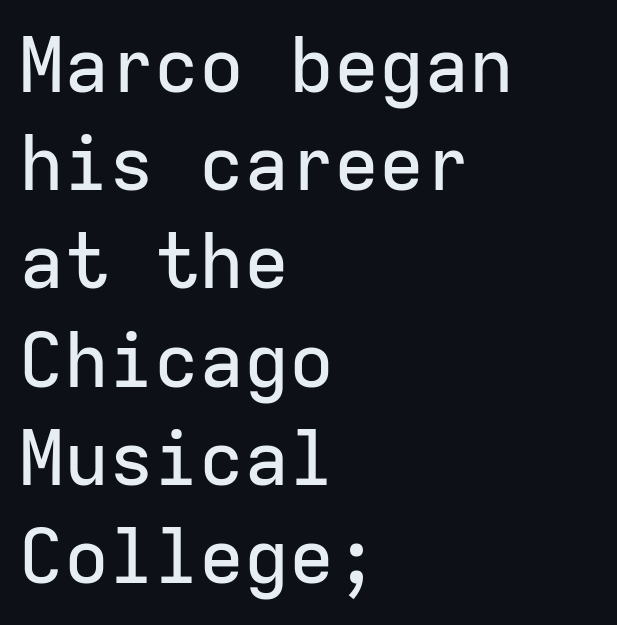
{"serif": "no", "italic": "no", "width": "normal", "stroke_contrast": "low", "x_height": "medium", "monospaced": "yes", "underline": "no", "align": "left", "line_spacing": "normal", "line_spacing_ratio": 1.31, "letter_spacing": "normal", "letter_spacing_em": 0.0, "glyph_px": 75}
